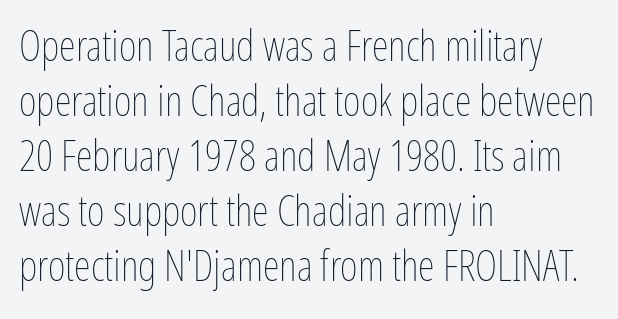
This rendering uses left alignment, leaving the right contour irregular. The gaps between neighbouring characters are ordinary and unremarkable. Spacing verdict: proportional, widths tailored to each character. Normally led — the rows are evenly, conventionally spaced. Italic: no, the glyphs are upright roman. A light-to-regular cut is what we see here.
